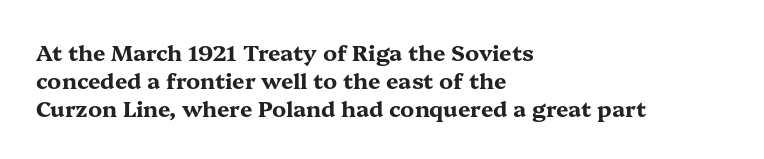
Q: Is the text bold? A: Yes.
Q: Is the text italic (slanted)? A: No, it is upright.
Q: Is the text underlined? A: No.
Q: How is the paragraph aligned? A: Left-aligned.
Q: Is the spacing between letters normal or unusually wide? A: Normal.
Q: Is the spacing between lines tight, normal or loose? A: Normal.
